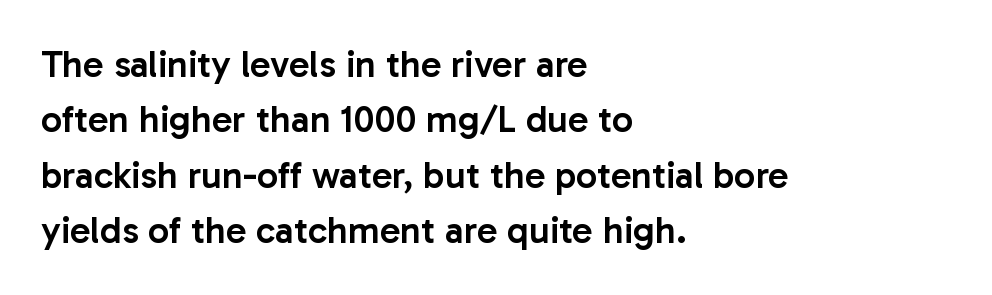
{"serif": "no", "italic": "no", "bold": "semi", "weight": "semibold", "width": "normal", "stroke_contrast": "low", "x_height": "medium", "monospaced": "no", "underline": "no", "align": "left", "line_spacing": "normal", "line_spacing_ratio": 1.46, "letter_spacing": "normal", "letter_spacing_em": 0.0, "glyph_px": 38}
